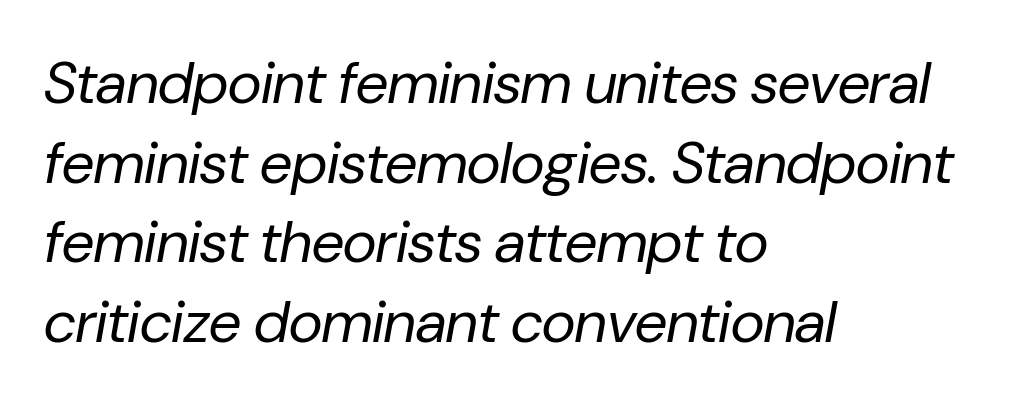
{"italic": "yes", "lean": "right", "slant_degrees": 10, "bold": "no", "weight": "regular", "width": "normal", "stroke_contrast": "low", "x_height": "medium", "monospaced": "no", "underline": "no", "align": "left", "line_spacing": "normal", "line_spacing_ratio": 1.35, "letter_spacing": "normal", "letter_spacing_em": 0.0, "glyph_px": 59}
